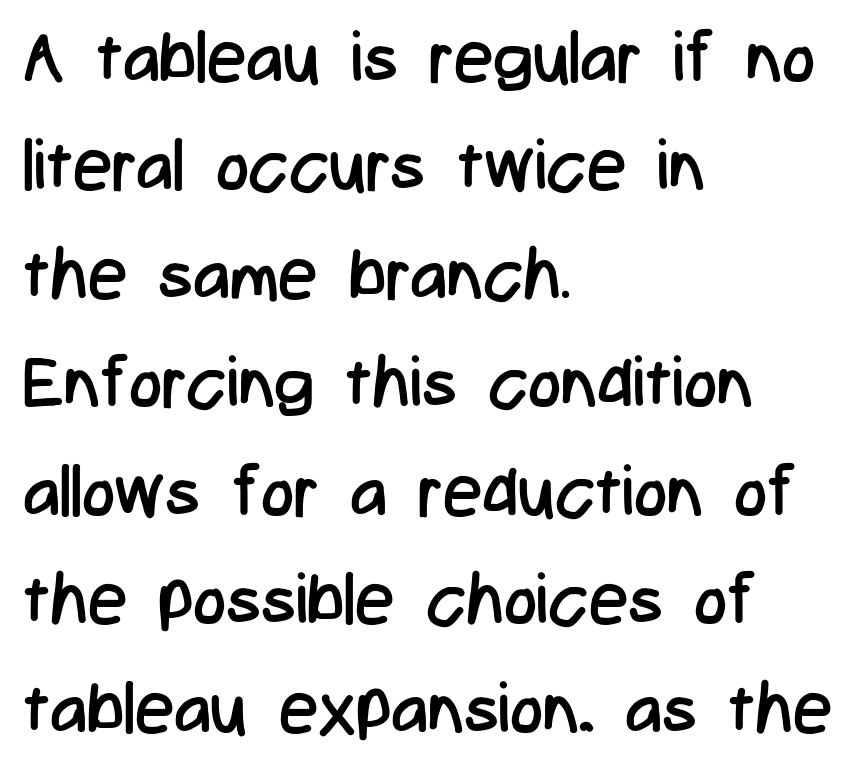
The image shows 70 px regular-weight, condensed sans-serif type, upright; set left-aligned, normal line spacing (1.55x), normal letter spacing, not underlined; low stroke contrast and a medium x-height.
